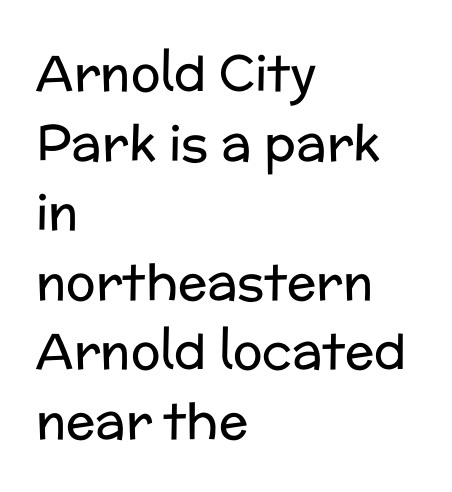
The image shows 49 px regular-weight sans-serif type, upright; set left-aligned, normal line spacing (1.42x), normal letter spacing, not underlined; low stroke contrast and a medium x-height.
